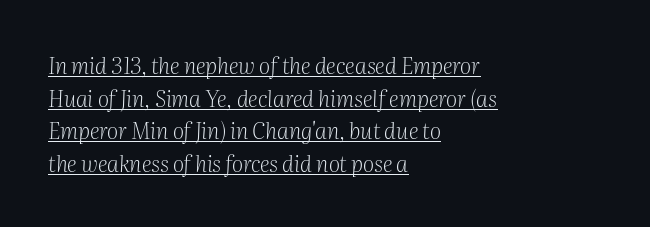
The image shows 22 px text type, italic (leaning right); set left-aligned, normal line spacing (1.48x), normal letter spacing, underlined.
